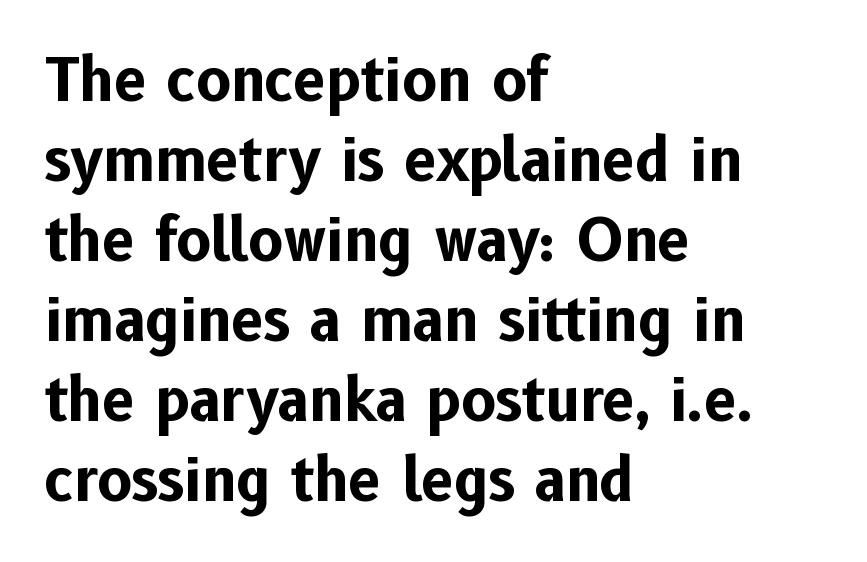
{"serif": "no", "italic": "no", "bold": "yes", "weight": "bold", "width": "normal", "stroke_contrast": "low", "x_height": "medium", "monospaced": "no", "underline": "no", "align": "left", "line_spacing": "normal", "line_spacing_ratio": 1.38, "letter_spacing": "normal", "letter_spacing_em": 0.0, "glyph_px": 58}
